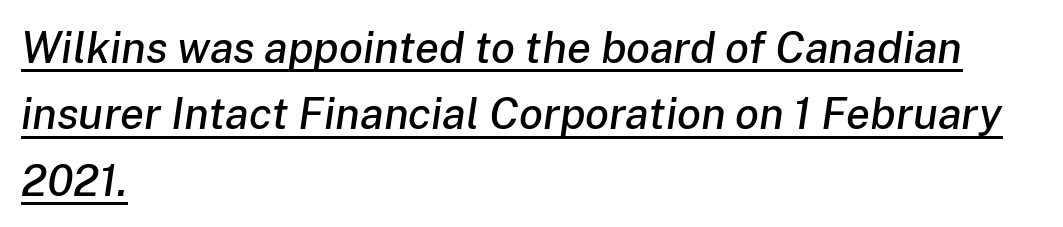
{"italic": "yes", "lean": "right", "slant_degrees": 8, "width": "normal", "stroke_contrast": "low", "x_height": "medium", "monospaced": "no", "underline": "yes", "align": "left", "line_spacing": "normal", "line_spacing_ratio": 1.51, "letter_spacing": "normal", "letter_spacing_em": 0.0, "glyph_px": 44}
